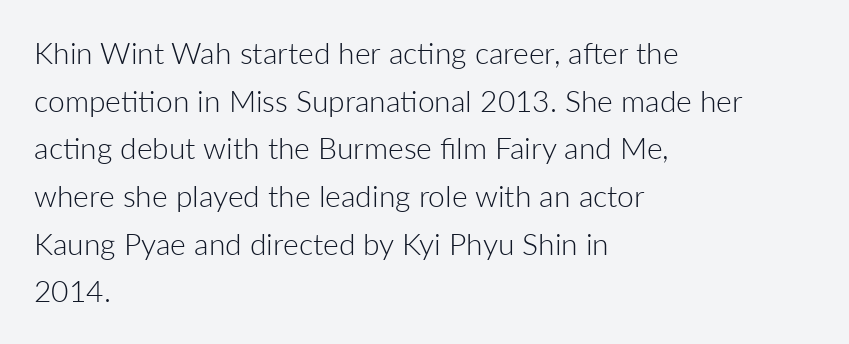
{"serif": "no", "italic": "no", "bold": "no", "weight": "light", "width": "normal", "stroke_contrast": "low", "x_height": "medium", "monospaced": "no", "underline": "no", "align": "left", "line_spacing": "normal", "line_spacing_ratio": 1.59, "letter_spacing": "normal", "letter_spacing_em": 0.0, "glyph_px": 30}
